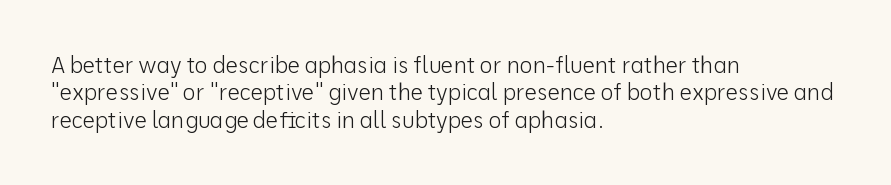
Counters stay open thanks to moderate or lighter strokes. All the whitespace from short lines collects on the right. Normally led — the rows are evenly, conventionally spaced. The glyphs are unaccompanied by any horizontal stroke below them.
